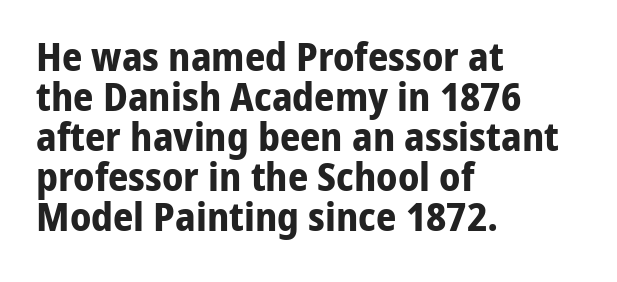
This is roman type, the default non-slanted kind. Compared with an ordinary text face, these strokes are far heavier — a full bold. The font family rendered here belongs to the sans-serif group. Observe the ordinary spacing: letters are neighbours, not strangers. Decoration check: the copy has no underline. Interline gaps are noticeably narrow in this sample.
